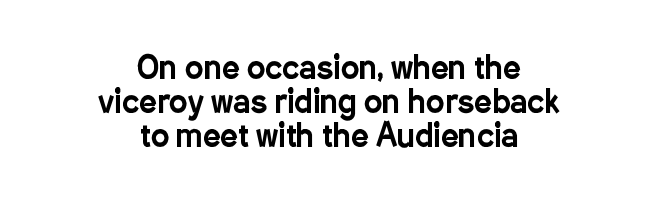
Q: Is the text italic (slanted)? A: No, it is upright.
Q: Is the typeface a serif or a sans-serif typeface? A: Sans-serif.
Q: Is the text underlined? A: No.
Q: How is the paragraph aligned? A: Centered.
Q: Is the spacing between letters normal or unusually wide? A: Normal.
Q: Is the spacing between lines tight, normal or loose? A: Tight.
Q: Width (condensed, normal, or wide)? A: Condensed.
Q: Stroke contrast? A: Low.
Q: x-height? A: Medium.
Q: Monospaced? A: No.
